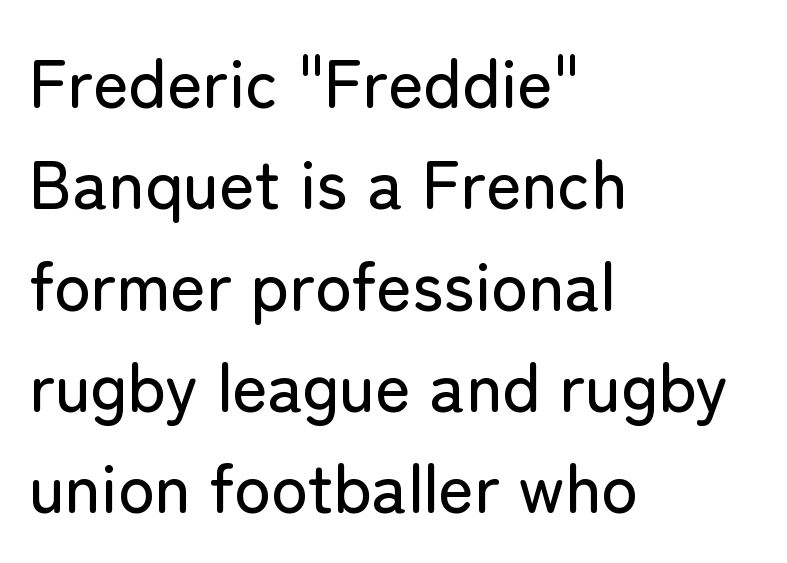
The image shows 68 px sans-serif type, upright; set left-aligned, normal line spacing (1.49x), normal letter spacing, not underlined; low stroke contrast and a medium x-height.
